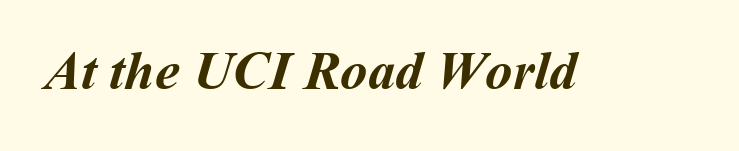
{"bold": "yes", "weight": "semibold", "width": "normal", "stroke_contrast": "medium", "x_height": "medium", "monospaced": "no", "underline": "no", "letter_spacing": "normal", "letter_spacing_em": 0.0, "glyph_px": 55}
